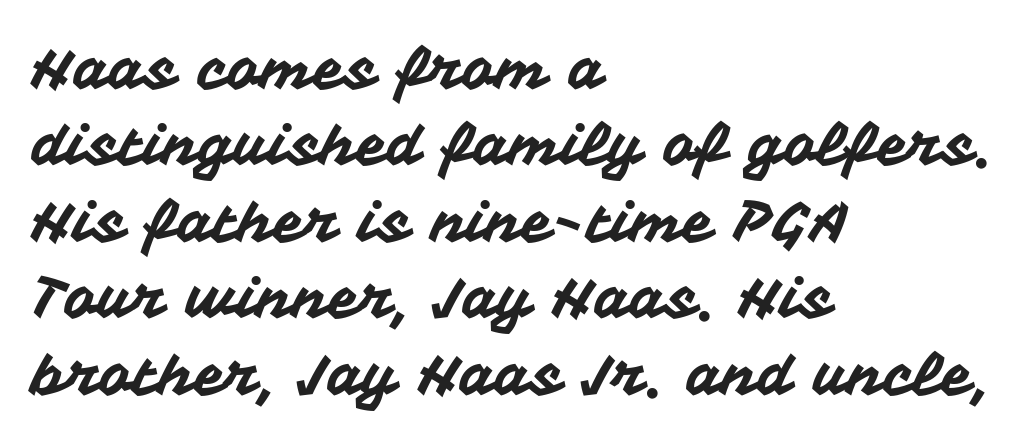
The image shows 57 px sans-serif type; set left-aligned, normal line spacing (1.34x), normal letter spacing, not underlined; medium stroke contrast and a medium x-height.
